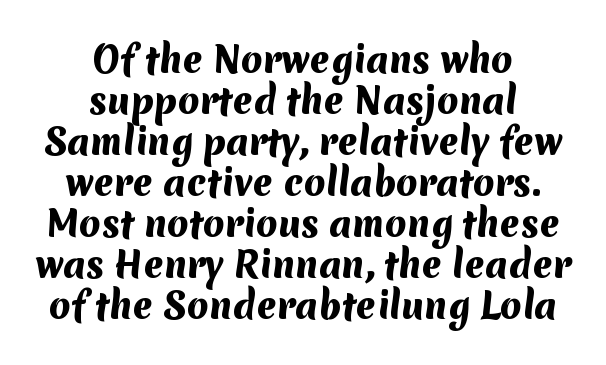
{"serif": "no", "bold": "yes", "weight": "heavy", "width": "normal", "stroke_contrast": "medium", "x_height": "medium", "monospaced": "no", "underline": "no", "align": "center", "line_spacing_ratio": 1.17, "letter_spacing": "normal", "letter_spacing_em": 0.0, "glyph_px": 35}
